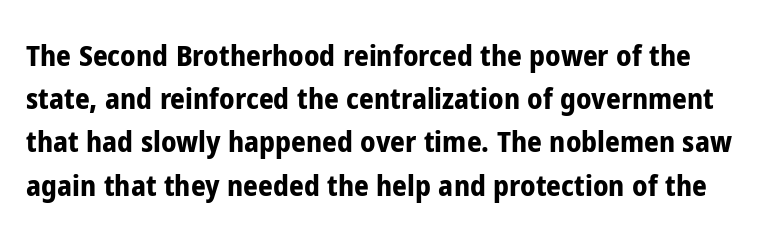
Q: Is the text bold? A: Yes.
Q: Is the text italic (slanted)? A: No, it is upright.
Q: Is the typeface a serif or a sans-serif typeface? A: Sans-serif.
Q: Is the text underlined? A: No.
Q: Is the spacing between letters normal or unusually wide? A: Normal.
Q: Is the spacing between lines tight, normal or loose? A: Normal.
Q: Width (condensed, normal, or wide)? A: Condensed.
Q: Stroke contrast? A: Low.
Q: x-height? A: Medium.
Q: Monospaced? A: No.
